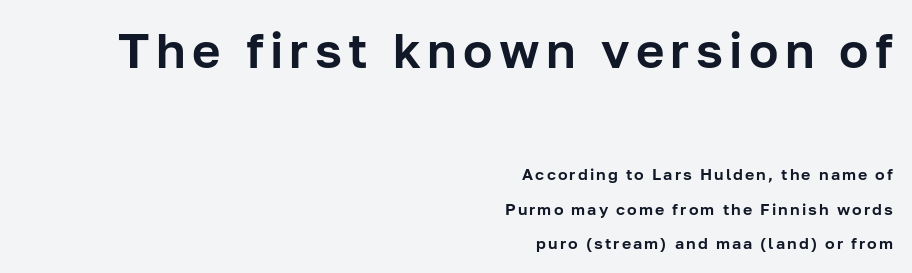
{"serif": "no", "italic": "no", "width": "normal", "stroke_contrast": "low", "x_height": "medium", "monospaced": "no", "underline": "no", "align": "right", "line_spacing": "loose", "line_spacing_ratio": 2.16, "larger_block": "first", "size_ratio": 3.06, "glyph_px": 49}
